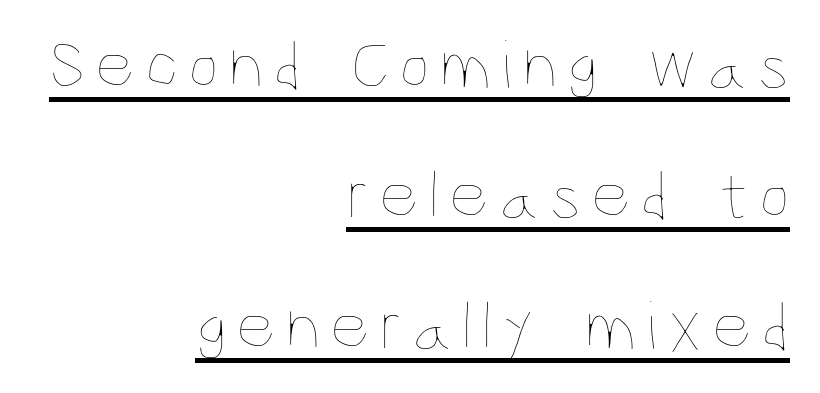
One-word summary of the alignment: right. Has an underline been added? It has. This is not heavy type; no bold has been used. Character widths vary here, with narrow letters taking less room than wide ones. Italic: no, the glyphs are upright roman.
